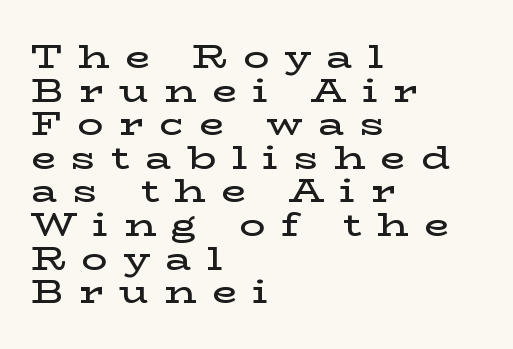
Q: Is the text bold? A: Semi-bold.
Q: Is the text italic (slanted)? A: No, it is upright.
Q: Is the typeface a serif or a sans-serif typeface? A: Serif.
Q: Is the text underlined? A: No.
Q: How is the paragraph aligned? A: Left-aligned.
Q: Is the spacing between letters normal or unusually wide? A: Unusually wide.
Q: Is the spacing between lines tight, normal or loose? A: Tight.
Q: Width (condensed, normal, or wide)? A: Wide.
Q: Stroke contrast? A: Low.
Q: x-height? A: Medium.
Q: Monospaced? A: No.
